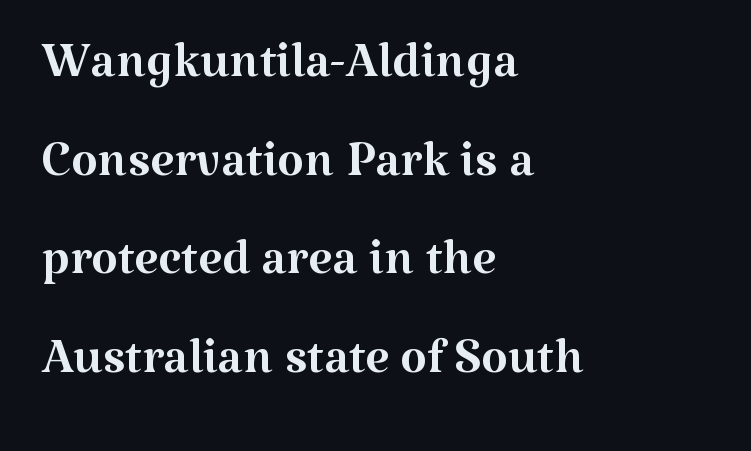
{"serif": "yes", "italic": "no", "bold": "no", "weight": "regular", "width": "normal", "stroke_contrast": "medium", "x_height": "medium", "monospaced": "no", "underline": "no", "align": "left", "line_spacing": "normal", "line_spacing_ratio": 1.43, "letter_spacing": "normal", "letter_spacing_em": 0.0, "glyph_px": 69}
